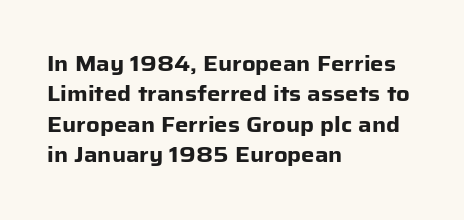
Q: Is the text bold? A: Yes.
Q: Is the text italic (slanted)? A: No, it is upright.
Q: Is the text underlined? A: No.
Q: How is the paragraph aligned? A: Left-aligned.
Q: Is the spacing between letters normal or unusually wide? A: Normal.
Q: Is the spacing between lines tight, normal or loose? A: Normal.
